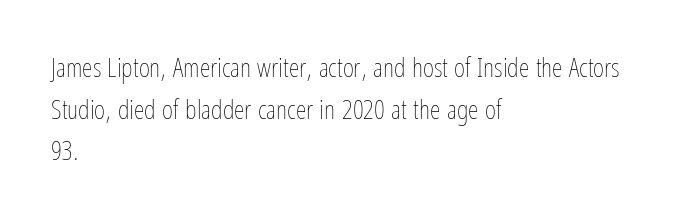
Q: Is the text bold? A: No.
Q: Is the text italic (slanted)? A: No, it is upright.
Q: Is the text underlined? A: No.
Q: How is the paragraph aligned? A: Left-aligned.
Q: Is the spacing between letters normal or unusually wide? A: Normal.
Q: Is the spacing between lines tight, normal or loose? A: Normal.
